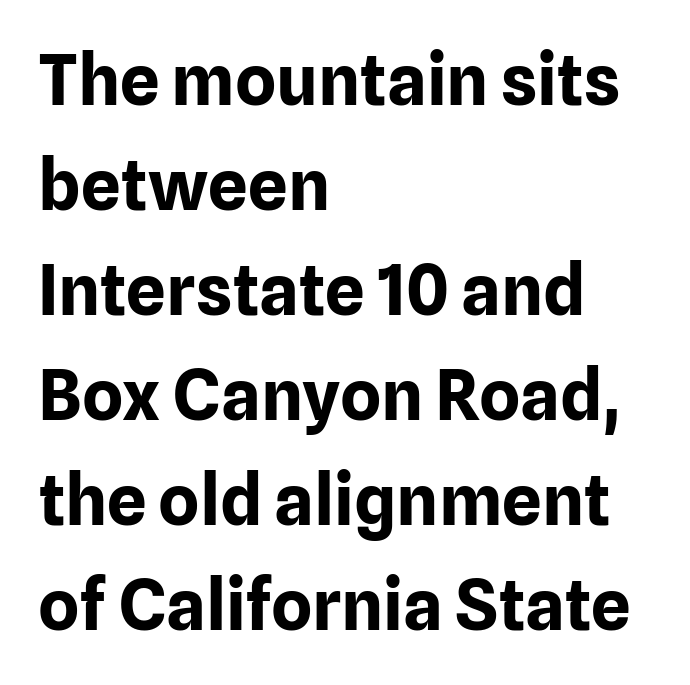
{"serif": "no", "italic": "no", "bold": "yes", "weight": "bold", "width": "normal", "stroke_contrast": "low", "x_height": "medium", "monospaced": "no", "underline": "no", "align": "left", "line_spacing": "normal", "line_spacing_ratio": 1.5, "letter_spacing": "normal", "letter_spacing_em": 0.0, "glyph_px": 70}
